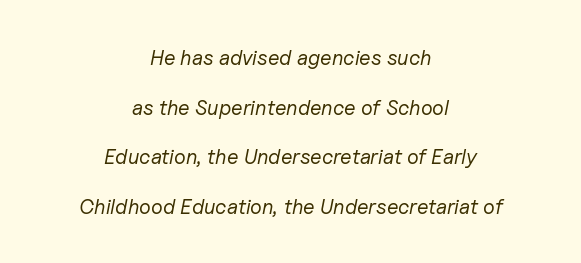
{"italic": "yes", "lean": "right", "slant_degrees": 11, "bold": "no", "underline": "no", "align": "center", "line_spacing": "loose", "line_spacing_ratio": 2.36, "letter_spacing": "normal", "letter_spacing_em": 0.0, "glyph_px": 21}
